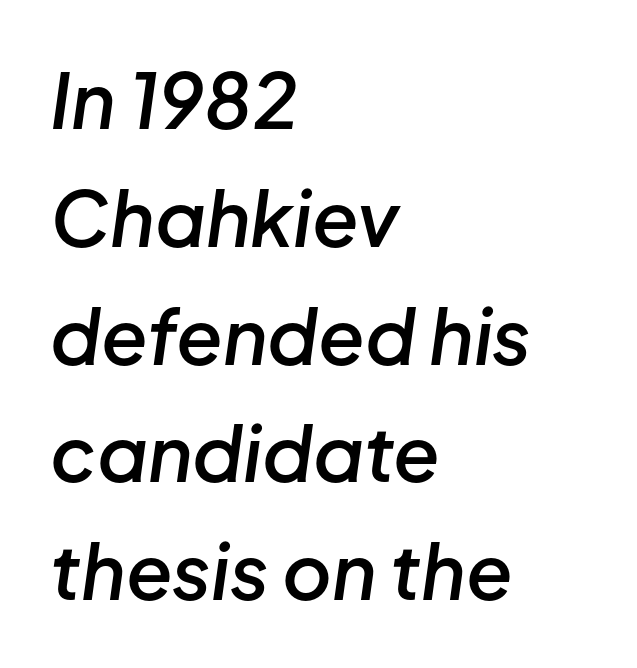
{"italic": "yes", "lean": "right", "slant_degrees": 8, "bold": "semi", "weight": "semibold", "width": "normal", "stroke_contrast": "low", "x_height": "medium", "monospaced": "no", "underline": "no", "align": "left", "line_spacing": "normal", "line_spacing_ratio": 1.55, "letter_spacing": "normal", "letter_spacing_em": 0.0, "glyph_px": 76}
